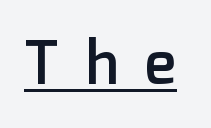
{"serif": "no", "italic": "no", "bold": "semi", "weight": "semibold", "width": "normal", "stroke_contrast": "low", "x_height": "medium", "monospaced": "no", "underline": "yes", "letter_spacing": "wide", "letter_spacing_em": 0.46, "glyph_px": 59}
